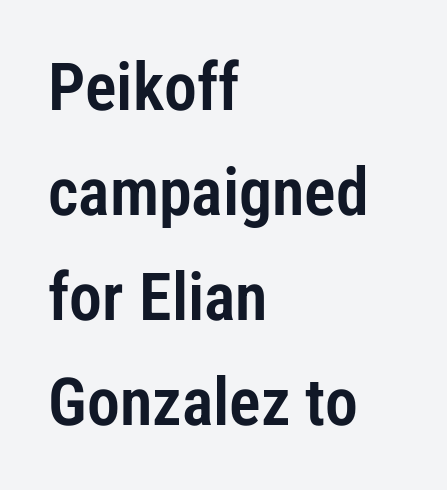
The rendering uses natural spacing where letterforms have individual widths. What's the leading like? Ordinary, nothing unusual. In terms of letterform style, serifs are entirely absent. These lines are set flush left with a ragged right edge. Quick note: not italic, upright.
